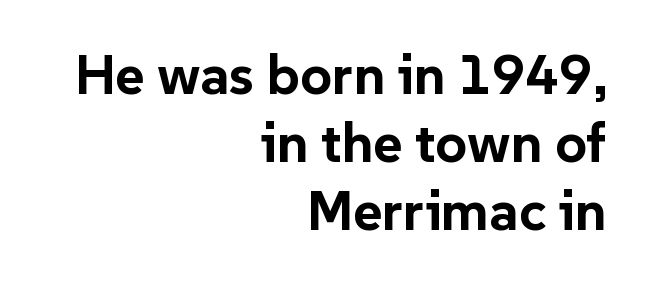
{"serif": "no", "italic": "no", "bold": "yes", "weight": "bold", "width": "normal", "stroke_contrast": "low", "x_height": "medium", "monospaced": "no", "underline": "no", "align": "right", "line_spacing_ratio": 1.21, "letter_spacing": "normal", "letter_spacing_em": 0.0, "glyph_px": 56}
